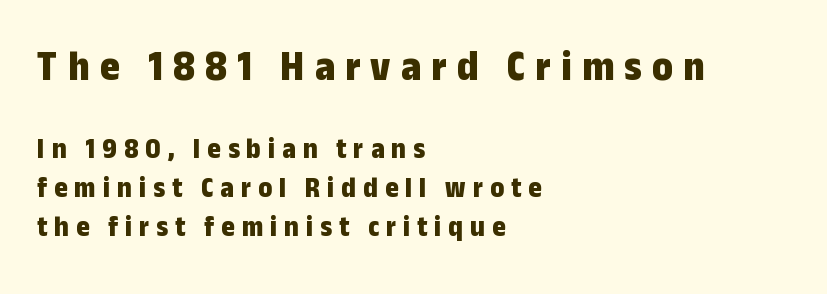
Q: Is the text bold? A: Yes.
Q: Is the text italic (slanted)? A: No, it is upright.
Q: Is the typeface a serif or a sans-serif typeface? A: Sans-serif.
Q: Is the text underlined? A: No.
Q: How is the paragraph aligned? A: Left-aligned.
Q: Is the spacing between letters normal or unusually wide? A: Unusually wide.
Q: Is the spacing between lines tight, normal or loose? A: Normal.
Q: Which block of text is set in a larger size, the first (top) or the second (bottom)? A: The first (top) one.
Q: Width (condensed, normal, or wide)? A: Condensed.
Q: Stroke contrast? A: Low.
Q: x-height? A: Medium.
Q: Monospaced? A: No.
